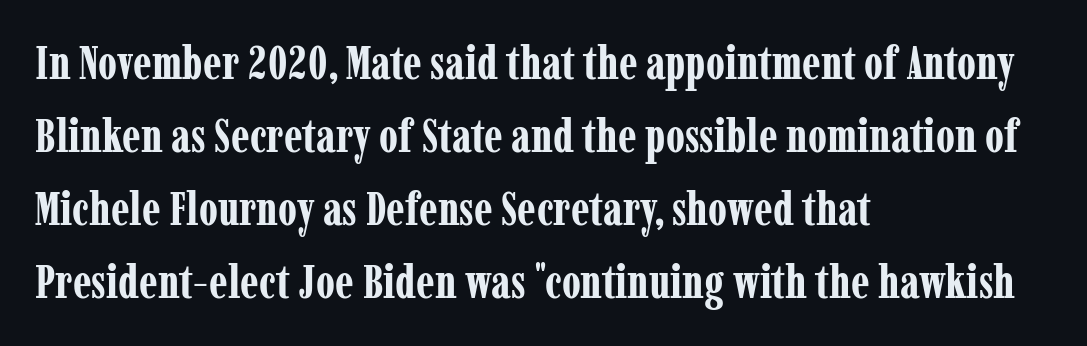
Q: Is the text bold? A: Yes.
Q: Is the text italic (slanted)? A: No, it is upright.
Q: Is the typeface a serif or a sans-serif typeface? A: Serif.
Q: Is the text underlined? A: No.
Q: How is the paragraph aligned? A: Left-aligned.
Q: Is the spacing between letters normal or unusually wide? A: Normal.
Q: Is the spacing between lines tight, normal or loose? A: Normal.
Q: Width (condensed, normal, or wide)? A: Condensed.
Q: Stroke contrast? A: Low.
Q: x-height? A: Medium.
Q: Monospaced? A: No.
